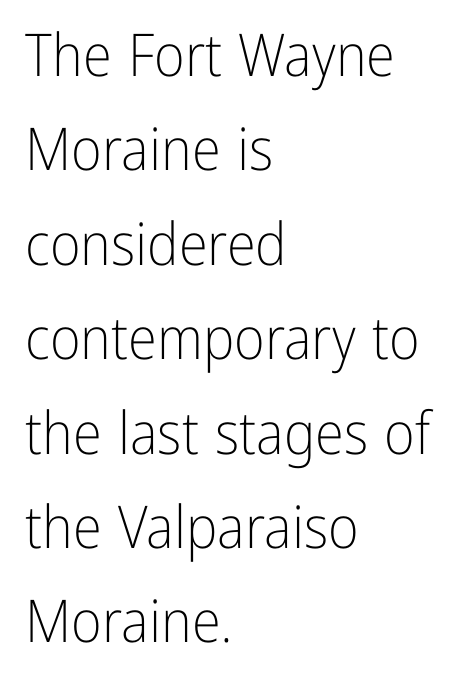
Is this a fixed-width face? No — the glyphs have proportional, varying widths. If you measured baseline to baseline, you'd find a middling distance. Posture: vertical. On a weight scale, this lands at 450 or below.
